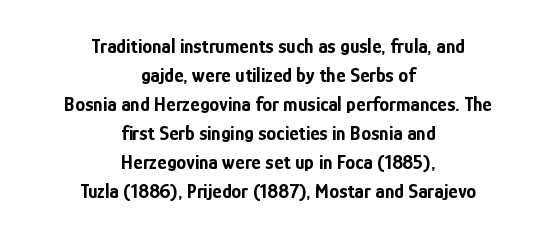
The image shows 20 px bold type, upright; set centered, normal line spacing (1.45x), normal letter spacing, not underlined.
